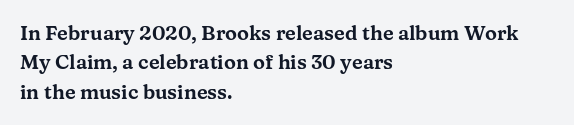
The image shows 20 px text type, upright; set left-aligned, normal line spacing (1.47x), normal letter spacing, not underlined.
